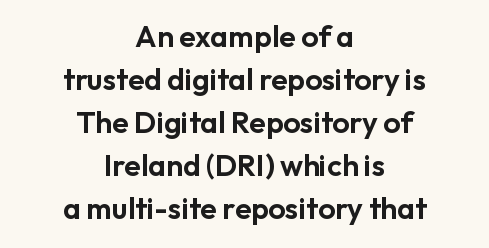
Q: Is the text italic (slanted)? A: No, it is upright.
Q: Is the typeface a serif or a sans-serif typeface? A: Sans-serif.
Q: Is the text underlined? A: No.
Q: How is the paragraph aligned? A: Centered.
Q: Is the spacing between letters normal or unusually wide? A: Normal.
Q: Is the spacing between lines tight, normal or loose? A: Normal.
Q: Width (condensed, normal, or wide)? A: Normal.
Q: Stroke contrast? A: Low.
Q: x-height? A: Medium.
Q: Monospaced? A: No.
